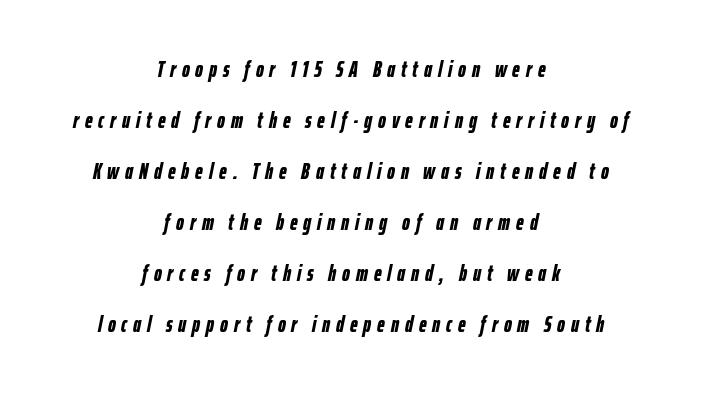
How would I describe the line gaps? Wide and relaxed. Every letter is thick-stroked: bold, no question. Reading down the block, each line starts at a different indent, mirrored at its end. This sample uses an oblique cut, with every glyph tilted off the vertical.
